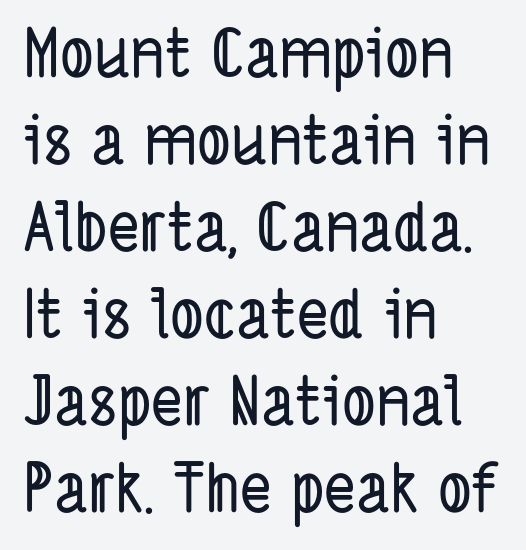
The glyphs are unaccompanied by any horizontal stroke below them. Short note: letters normally spaced. The designer left line spacing at the default. Leftover space on each line is placed entirely after the last word. Observe the absence of serifs on each vertical stroke in this sample.
